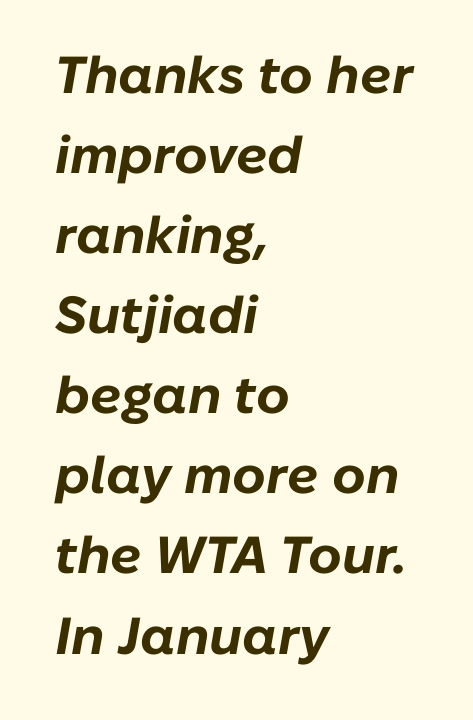
Q: Is the text bold? A: Yes.
Q: Is the text italic (slanted)? A: Yes, it leans right by about 10 degrees.
Q: Is the text underlined? A: No.
Q: How is the paragraph aligned? A: Left-aligned.
Q: Is the spacing between letters normal or unusually wide? A: Normal.
Q: Is the spacing between lines tight, normal or loose? A: Normal.
Q: Width (condensed, normal, or wide)? A: Normal.
Q: Stroke contrast? A: Low.
Q: x-height? A: Medium.
Q: Monospaced? A: No.
